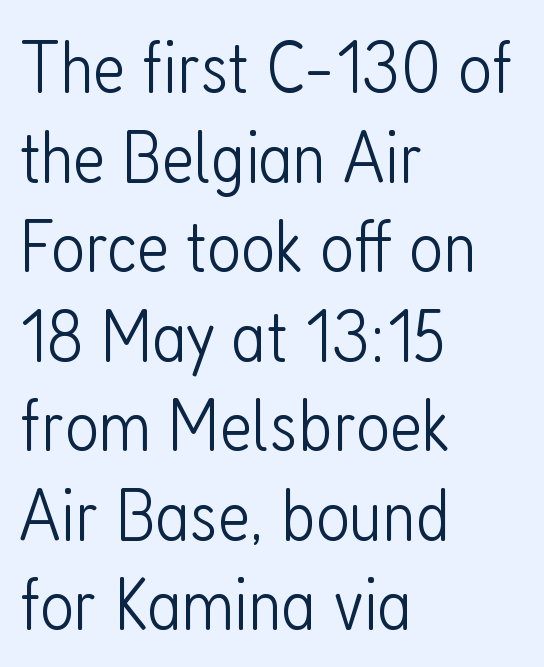
The image shows 74 px light, condensed sans-serif type, upright; set left-aligned, line spacing 1.21x, normal letter spacing, not underlined; low stroke contrast and a medium x-height.
